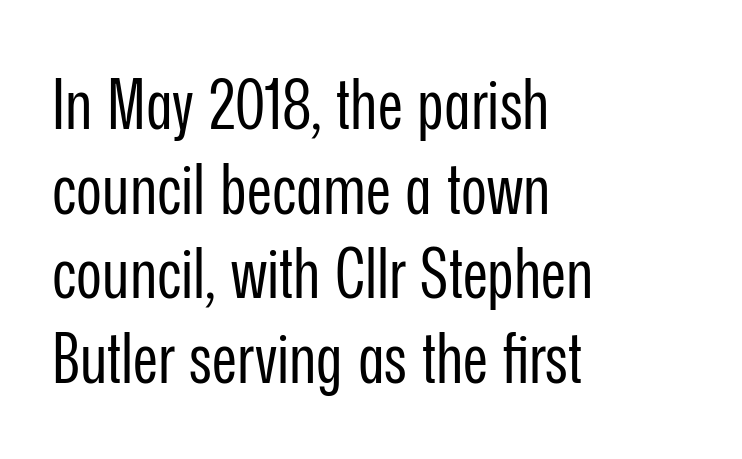
{"serif": "no", "italic": "no", "bold": "no", "weight": "regular", "width": "condensed", "stroke_contrast": "low", "x_height": "medium", "monospaced": "no", "underline": "no", "align": "left", "line_spacing_ratio": 1.21, "letter_spacing": "normal", "letter_spacing_em": 0.0, "glyph_px": 70}
